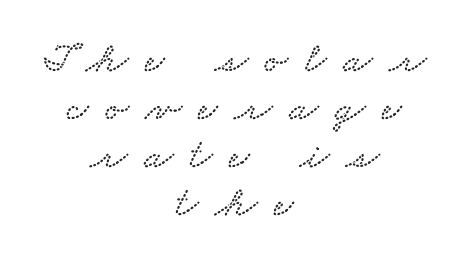
{"serif": "yes", "width": "wide", "stroke_contrast": "low", "x_height": "small", "monospaced": "no", "underline": "no", "align": "center", "line_spacing": "tight", "line_spacing_ratio": 1.12, "letter_spacing": "wide", "letter_spacing_em": 0.39, "glyph_px": 43}
